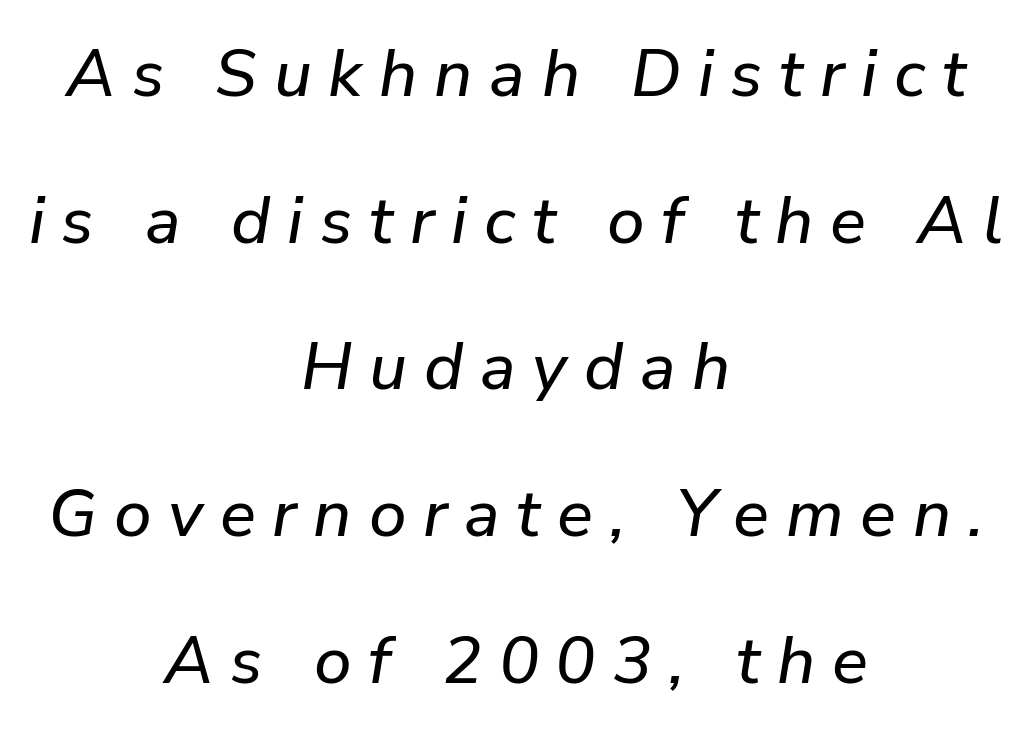
Q: Is the text italic (slanted)? A: Yes, it leans right by about 9 degrees.
Q: Is the text underlined? A: No.
Q: How is the paragraph aligned? A: Centered.
Q: Is the spacing between letters normal or unusually wide? A: Unusually wide.
Q: Is the spacing between lines tight, normal or loose? A: Loose.
Q: Width (condensed, normal, or wide)? A: Normal.
Q: Stroke contrast? A: Low.
Q: x-height? A: Medium.
Q: Monospaced? A: No.
